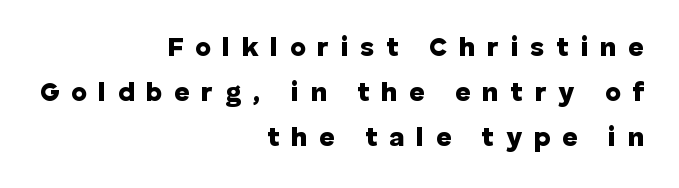
{"italic": "no", "bold": "yes", "underline": "no", "align": "right", "line_spacing": "normal", "line_spacing_ratio": 1.66, "letter_spacing": "wide", "letter_spacing_em": 0.43, "glyph_px": 27}
